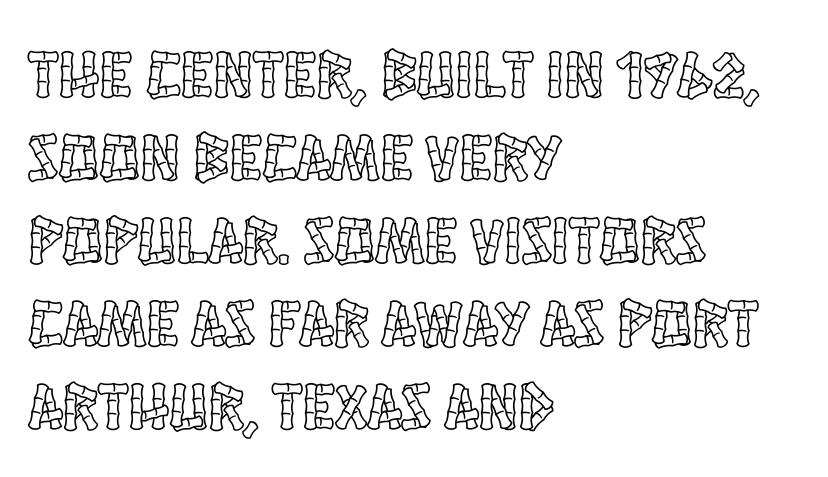
Q: Is the text italic (slanted)? A: No, it is upright.
Q: Is the text underlined? A: No.
Q: How is the paragraph aligned? A: Left-aligned.
Q: Is the spacing between letters normal or unusually wide? A: Normal.
Q: Width (condensed, normal, or wide)? A: Condensed.
Q: x-height? A: Large.
Q: Monospaced? A: No.
